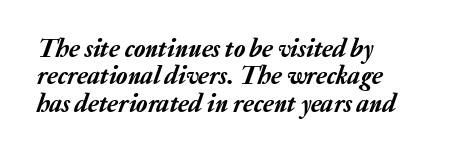
The image shows 26 px text type, italic (leaning right); set left-aligned, tight line spacing (1.05x), normal letter spacing, not underlined.
